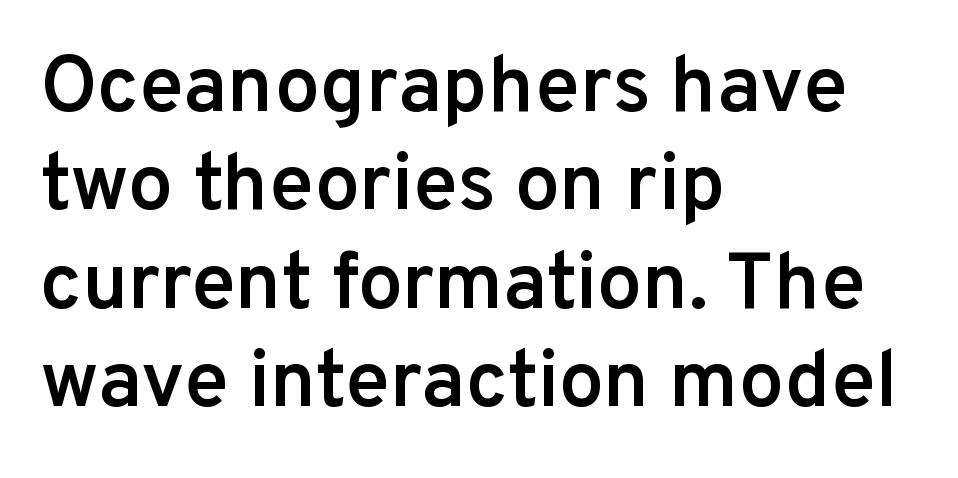
The image shows 80 px semibold sans-serif type, upright; set left-aligned, line spacing 1.23x, normal letter spacing, not underlined; low stroke contrast and a medium x-height.
